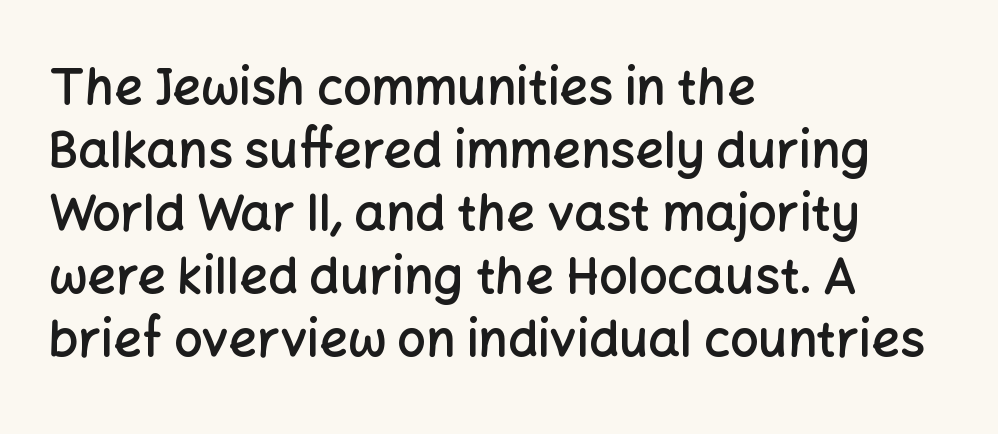
{"serif": "no", "italic": "no", "bold": "semi", "weight": "semibold", "width": "normal", "stroke_contrast": "low", "x_height": "medium", "monospaced": "no", "underline": "no", "align": "left", "line_spacing": "normal", "line_spacing_ratio": 1.26, "letter_spacing": "normal", "letter_spacing_em": 0.0, "glyph_px": 50}
